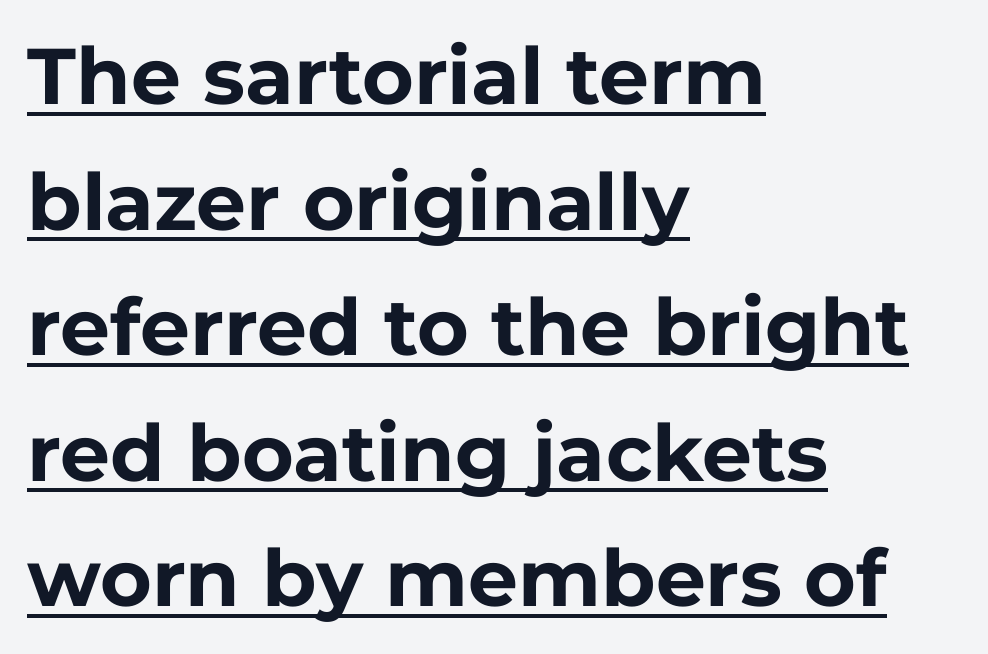
{"serif": "no", "italic": "no", "bold": "yes", "weight": "bold", "width": "normal", "stroke_contrast": "low", "x_height": "medium", "monospaced": "no", "underline": "yes", "align": "left", "line_spacing": "normal", "line_spacing_ratio": 1.59, "letter_spacing": "normal", "letter_spacing_em": 0.0, "glyph_px": 79}
